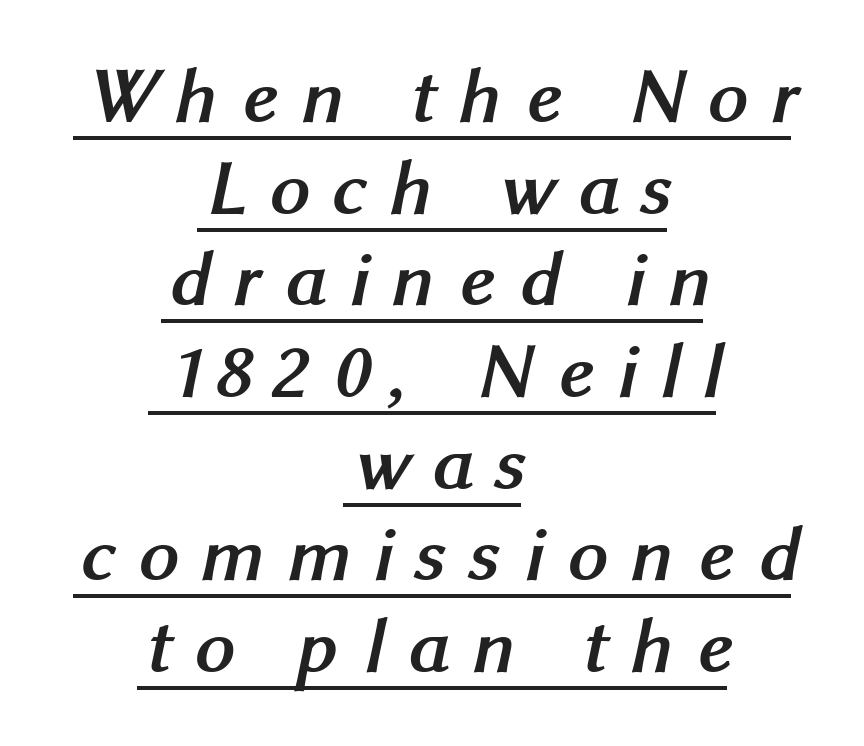
What decoration does the sample have? An underline. Think of a printed novel: that variable character pitch is what you see here. Loose tracking; the words dissolve into strings of separated letters. Strokes here are thick enough to call this a true bold.
